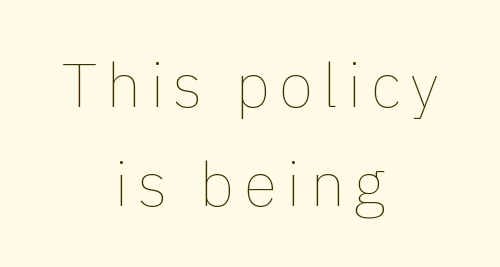
Q: Is the text bold? A: No.
Q: Is the text italic (slanted)? A: No, it is upright.
Q: Is the text underlined? A: No.
Q: How is the paragraph aligned? A: Centered.
Q: Is the spacing between lines tight, normal or loose? A: Normal.
Q: Width (condensed, normal, or wide)? A: Normal.
Q: x-height? A: Medium.
Q: Monospaced? A: No.
